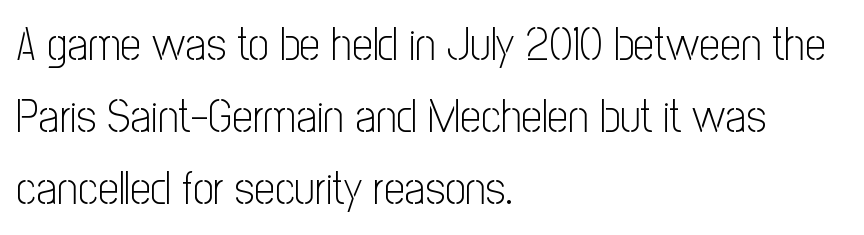
Here the glyphs are tracked normally, forming tight word shapes. Does the lettering tilt? It doesn't — this is upright. The face used here is proportionally spaced, like ordinary book or web type. Each stroke keeps to a modest, everyday thickness or less. This is sans-serif lettering, the kind often seen on screens and signage.
